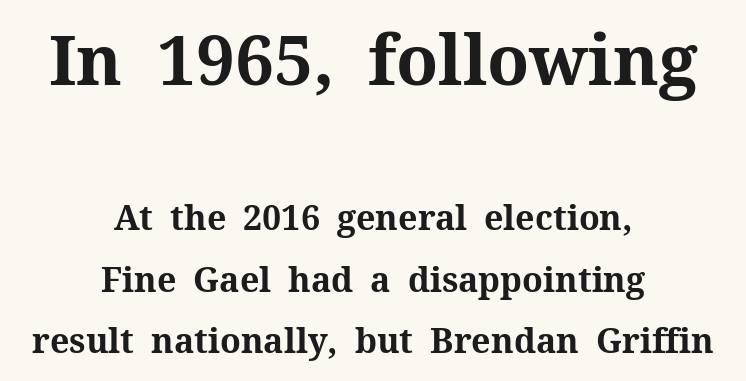
The image shows 69 px bold serif type, upright; set centered, line spacing 1.81x, normal letter spacing, not underlined; the first (top) block is 2.03x larger; medium stroke contrast and a medium x-height.
